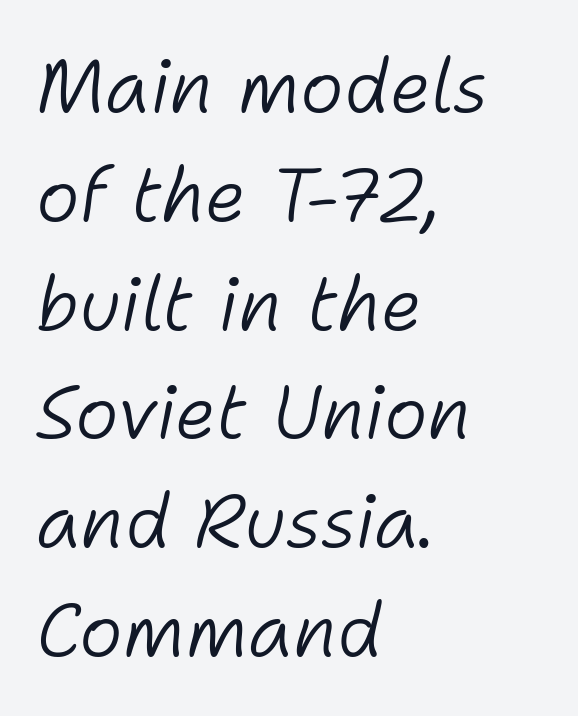
The image shows 74 px light type, italic (leaning right); set left-aligned, normal line spacing (1.47x), normal letter spacing, not underlined; low stroke contrast and a medium x-height.
